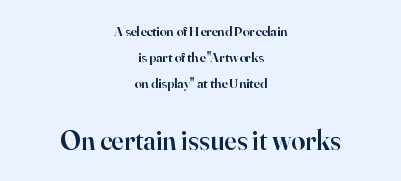
{"serif": "yes", "italic": "no", "bold": "semi", "weight": "semibold", "width": "normal", "stroke_contrast": "high", "x_height": "small", "monospaced": "no", "underline": "no", "align": "center", "line_spacing_ratio": 1.85, "letter_spacing": "normal", "letter_spacing_em": 0.0, "larger_block": "second", "size_ratio": 2.0, "glyph_px": 28}
